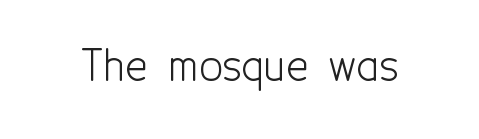
In terms of posture, this sample is upright. The type family on display is of the sans-serif kind. This reads as an unemphasized weight, regular at the heaviest. A bare baseline throughout the passage. Does extra space separate the letters? No, they use regular spacing. Varying glyph widths throughout — classic text-font behaviour.
